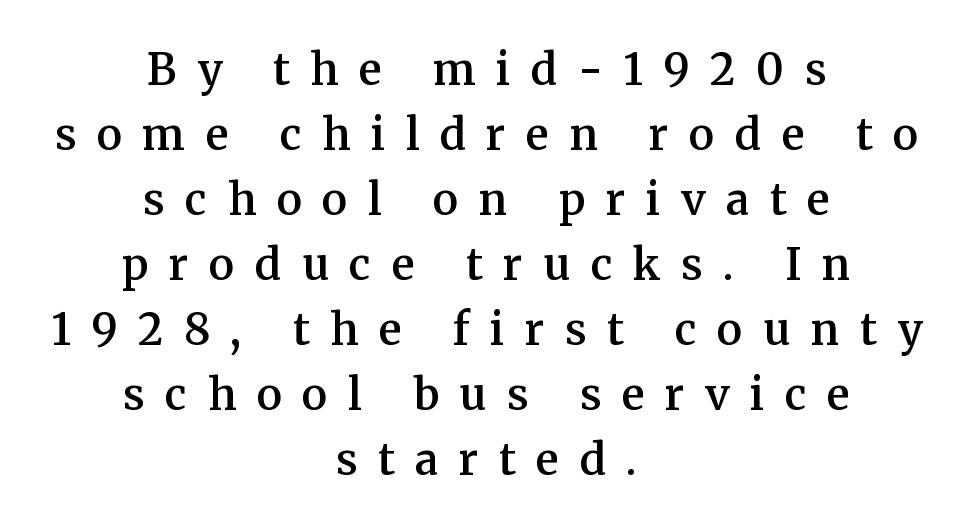
{"serif": "yes", "italic": "no", "bold": "semi", "weight": "semibold", "width": "normal", "stroke_contrast": "medium", "x_height": "medium", "monospaced": "no", "underline": "no", "align": "center", "line_spacing": "normal", "line_spacing_ratio": 1.51, "letter_spacing": "wide", "letter_spacing_em": 0.48, "glyph_px": 43}
